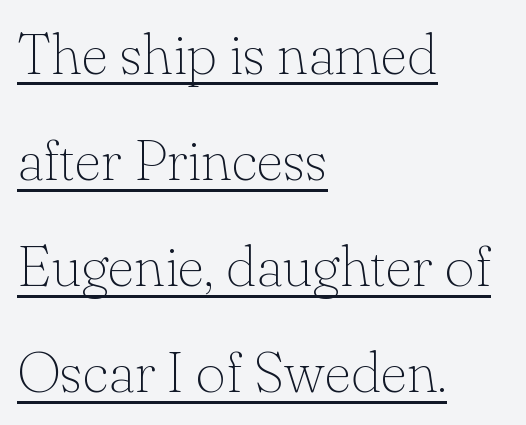
{"serif": "yes", "italic": "no", "bold": "no", "weight": "thin", "width": "normal", "stroke_contrast": "low", "x_height": "small", "monospaced": "no", "underline": "yes", "align": "left", "line_spacing_ratio": 1.83, "letter_spacing": "normal", "letter_spacing_em": 0.0, "glyph_px": 58}
